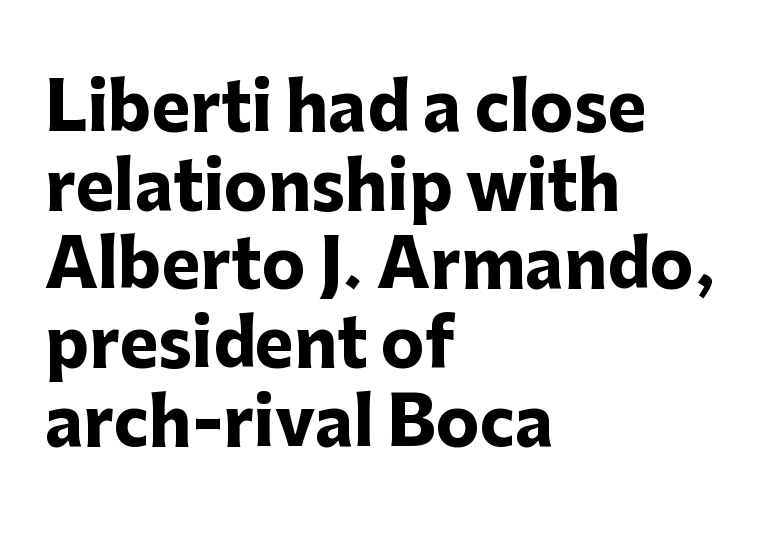
{"serif": "no", "italic": "no", "bold": "yes", "weight": "heavy", "width": "normal", "stroke_contrast": "low", "x_height": "medium", "monospaced": "no", "underline": "no", "align": "left", "line_spacing_ratio": 1.21, "letter_spacing": "normal", "letter_spacing_em": 0.0, "glyph_px": 65}
